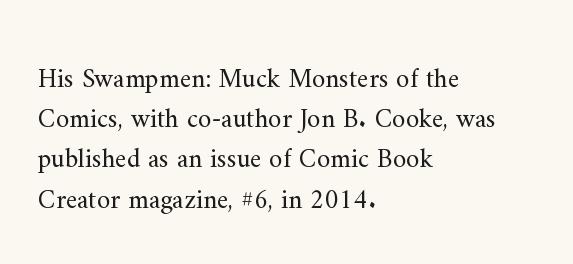
Q: Is the text bold? A: No.
Q: Is the text italic (slanted)? A: No, it is upright.
Q: Is the text underlined? A: No.
Q: How is the paragraph aligned? A: Left-aligned.
Q: Is the spacing between letters normal or unusually wide? A: Normal.
Q: Is the spacing between lines tight, normal or loose? A: Normal.
